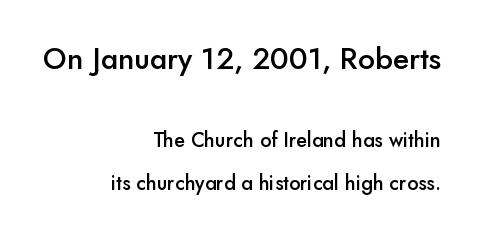
The image shows 30 px semibold sans-serif type, upright; set right-aligned, loose line spacing (2.16x), normal letter spacing, not underlined; the first (top) block is 1.5x larger; low stroke contrast and a small x-height.
